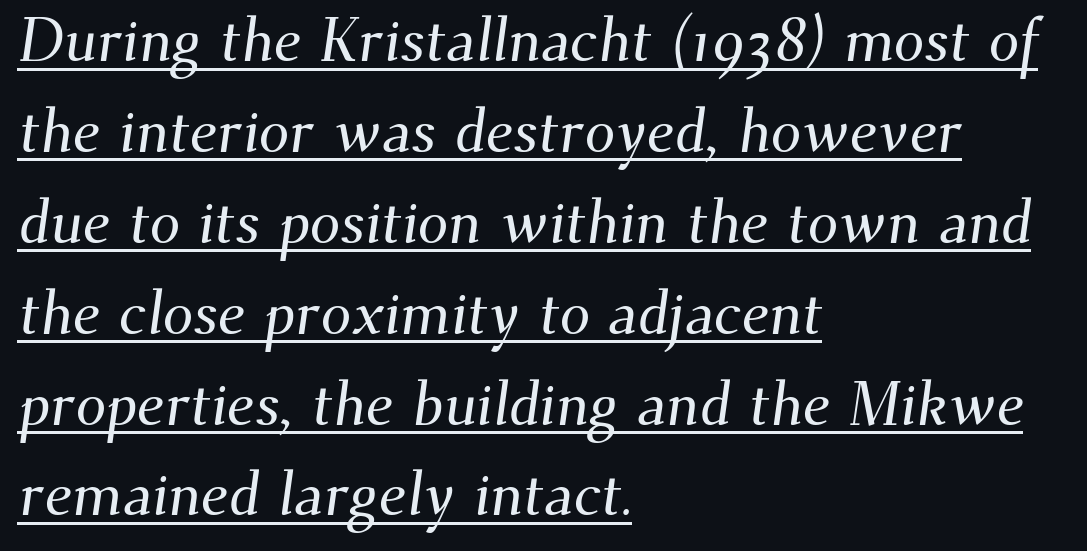
The image shows 61 px serif type; set left-aligned, normal line spacing (1.49x), normal letter spacing, underlined; medium stroke contrast and a small x-height.
